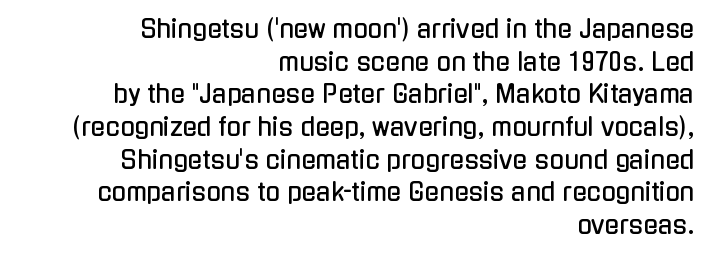
{"italic": "no", "underline": "no", "align": "right", "line_spacing": "normal", "line_spacing_ratio": 1.36, "letter_spacing": "normal", "letter_spacing_em": 0.0, "glyph_px": 24}
